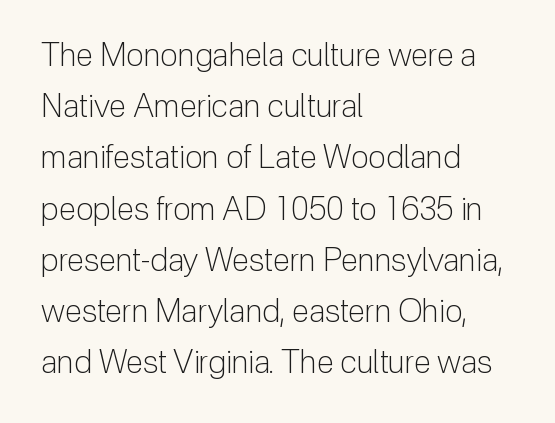
The image shows 32 px light sans-serif type, upright; set left-aligned, normal line spacing (1.6x), normal letter spacing, not underlined; low stroke contrast and a medium x-height.
